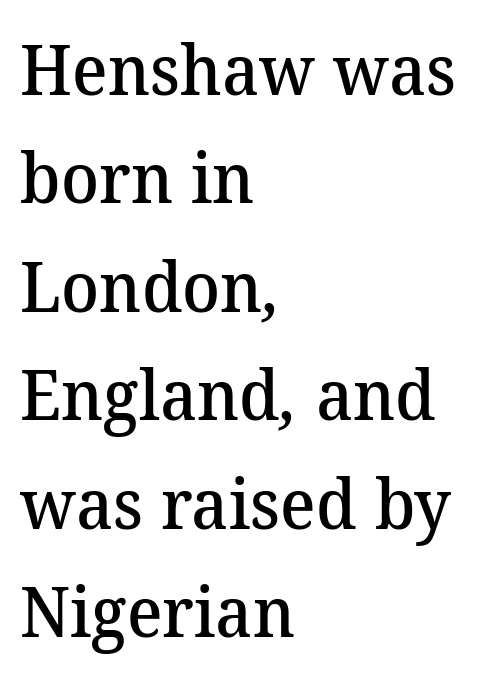
Decoration check: the copy has no underline. The rendering anchors every line to the left-hand side. Here the designer chose a conventional face with non-uniform glyph widths. Words appear dense and cohesive because spacing is normal. The passage shown is typeset with a serif family. The font is running at a semibold setting, under full bold.
